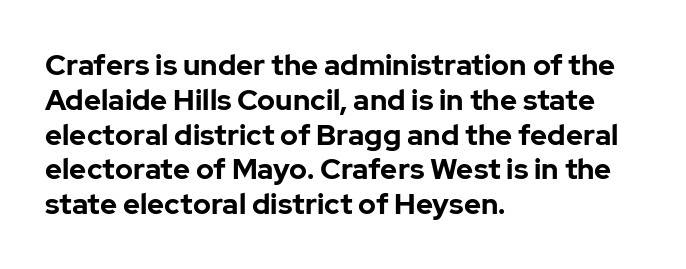
{"serif": "no", "italic": "no", "bold": "yes", "weight": "bold", "width": "normal", "stroke_contrast": "low", "x_height": "medium", "monospaced": "no", "underline": "no", "align": "left", "line_spacing_ratio": 1.2, "letter_spacing": "normal", "letter_spacing_em": 0.0, "glyph_px": 29}
